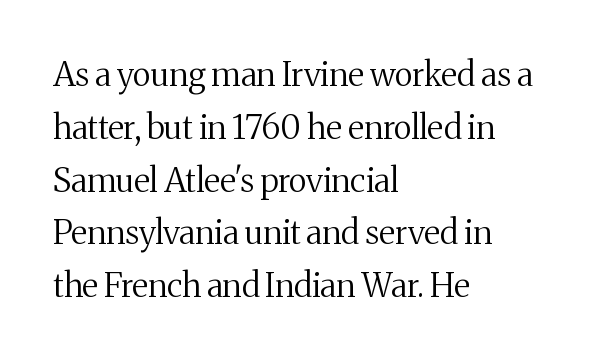
{"serif": "yes", "italic": "no", "bold": "no", "weight": "regular", "width": "normal", "stroke_contrast": "medium", "x_height": "medium", "monospaced": "no", "underline": "no", "align": "left", "line_spacing": "normal", "line_spacing_ratio": 1.6, "letter_spacing": "normal", "letter_spacing_em": 0.0, "glyph_px": 33}
